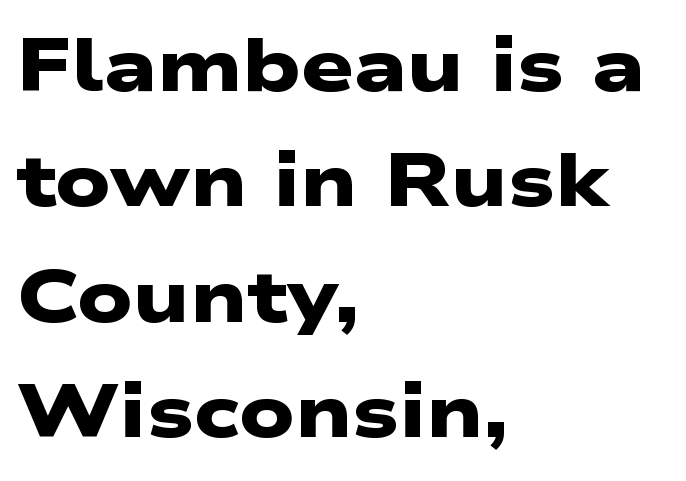
Q: Is the text bold? A: Yes.
Q: Is the typeface a serif or a sans-serif typeface? A: Sans-serif.
Q: Is the text underlined? A: No.
Q: How is the paragraph aligned? A: Left-aligned.
Q: Is the spacing between letters normal or unusually wide? A: Normal.
Q: Is the spacing between lines tight, normal or loose? A: Normal.
Q: Width (condensed, normal, or wide)? A: Wide.
Q: Stroke contrast? A: Low.
Q: x-height? A: Medium.
Q: Monospaced? A: No.
